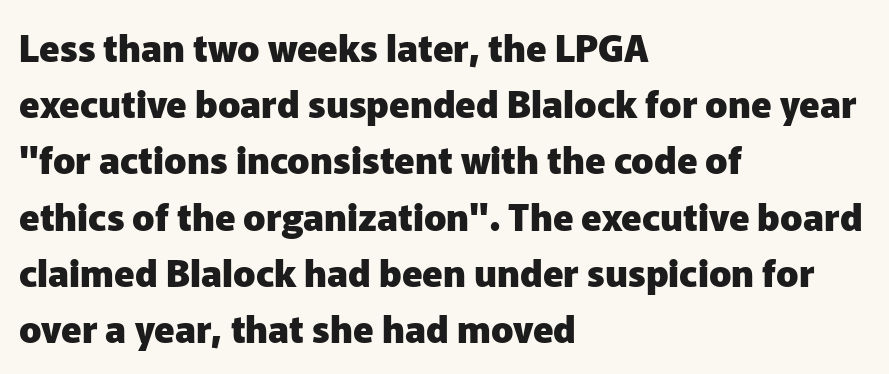
Q: Is the text bold? A: Yes.
Q: Is the text italic (slanted)? A: No, it is upright.
Q: Is the typeface a serif or a sans-serif typeface? A: Sans-serif.
Q: Is the text underlined? A: No.
Q: How is the paragraph aligned? A: Left-aligned.
Q: Is the spacing between letters normal or unusually wide? A: Normal.
Q: Is the spacing between lines tight, normal or loose? A: Normal.
Q: Width (condensed, normal, or wide)? A: Normal.
Q: Stroke contrast? A: Low.
Q: x-height? A: Medium.
Q: Monospaced? A: No.
